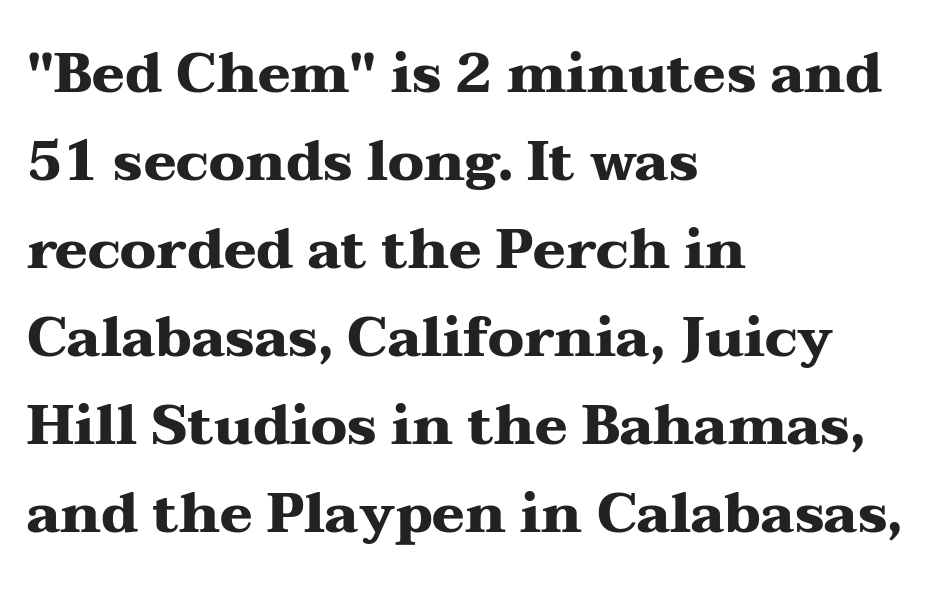
Q: Is the text bold? A: Yes.
Q: Is the text italic (slanted)? A: No, it is upright.
Q: Is the typeface a serif or a sans-serif typeface? A: Serif.
Q: Is the text underlined? A: No.
Q: How is the paragraph aligned? A: Left-aligned.
Q: Is the spacing between letters normal or unusually wide? A: Normal.
Q: Is the spacing between lines tight, normal or loose? A: Normal.
Q: Width (condensed, normal, or wide)? A: Wide.
Q: Stroke contrast? A: Medium.
Q: x-height? A: Medium.
Q: Monospaced? A: No.
